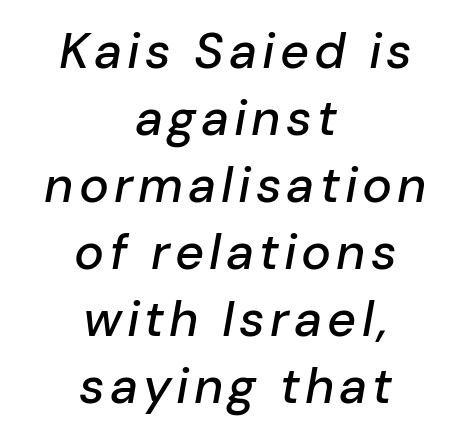
{"italic": "yes", "lean": "right", "slant_degrees": 10, "width": "normal", "stroke_contrast": "low", "x_height": "medium", "monospaced": "no", "underline": "no", "align": "center", "line_spacing": "normal", "line_spacing_ratio": 1.34, "glyph_px": 50}
